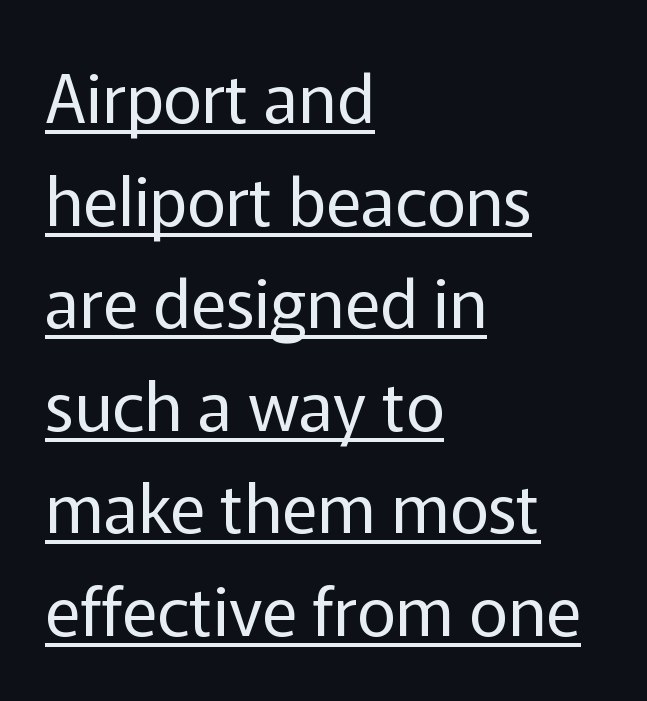
Ink coverage per letter is moderate at most. Observe the absence of serifs on each vertical stroke in this sample. The designer left line spacing at the default. The rag falls on the right side of this text block.
